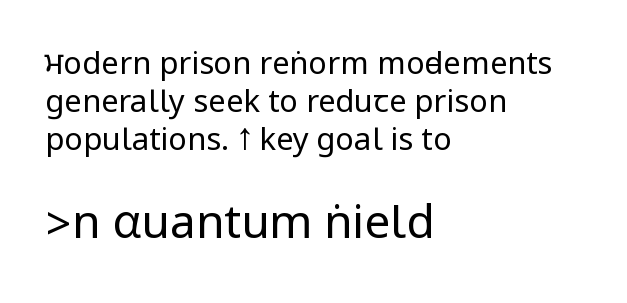
Lines of text with bare space underneath. Are there feet on the stems? There aren't — it's a sans. Vertical strokes here are truly vertical. Caption: multi-line text, flush left, ragged right. Default kerning and tracking; the words read as compact shapes.
